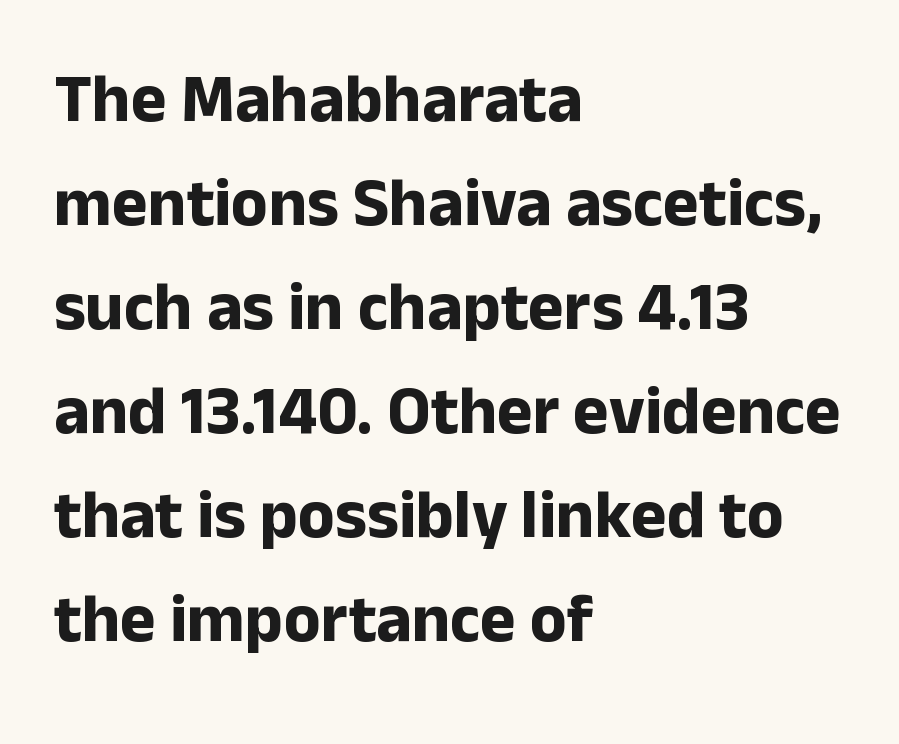
The image shows 68 px bold sans-serif type, upright; set left-aligned, normal line spacing (1.53x), normal letter spacing, not underlined; low stroke contrast and a medium x-height.
